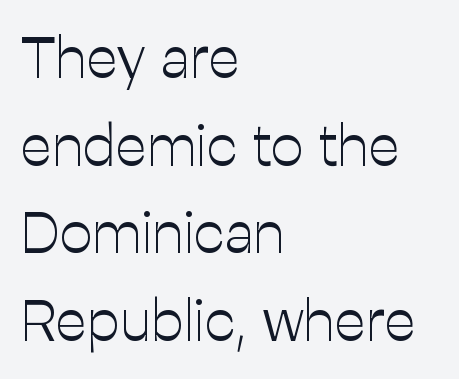
The image shows 58 px light sans-serif type, upright; set left-aligned, normal line spacing (1.51x), normal letter spacing, not underlined; low stroke contrast and a medium x-height.
